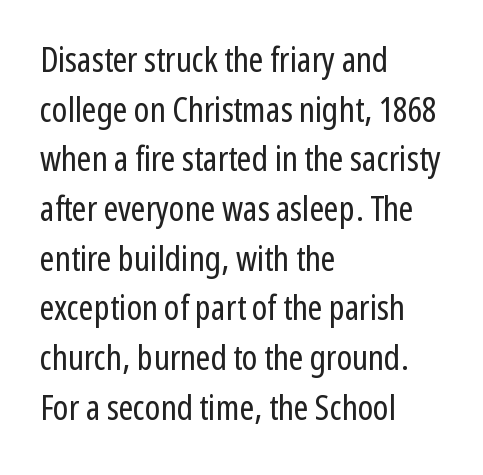
{"serif": "no", "italic": "no", "bold": "no", "weight": "regular", "width": "condensed", "stroke_contrast": "low", "x_height": "medium", "monospaced": "no", "underline": "no", "align": "left", "line_spacing": "normal", "line_spacing_ratio": 1.42, "letter_spacing": "normal", "letter_spacing_em": 0.0, "glyph_px": 35}
